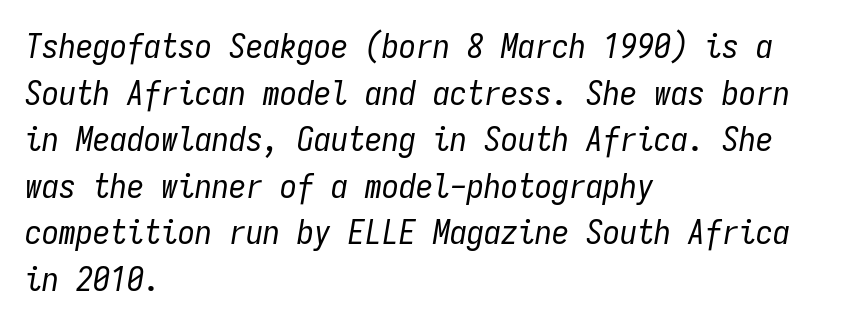
Q: Is the text bold? A: No.
Q: Is the text italic (slanted)? A: Yes, it leans right by about 9 degrees.
Q: Is the text underlined? A: No.
Q: How is the paragraph aligned? A: Left-aligned.
Q: Is the spacing between letters normal or unusually wide? A: Normal.
Q: Is the spacing between lines tight, normal or loose? A: Normal.
Q: Width (condensed, normal, or wide)? A: Condensed.
Q: Stroke contrast? A: Low.
Q: x-height? A: Medium.
Q: Monospaced? A: Yes.
